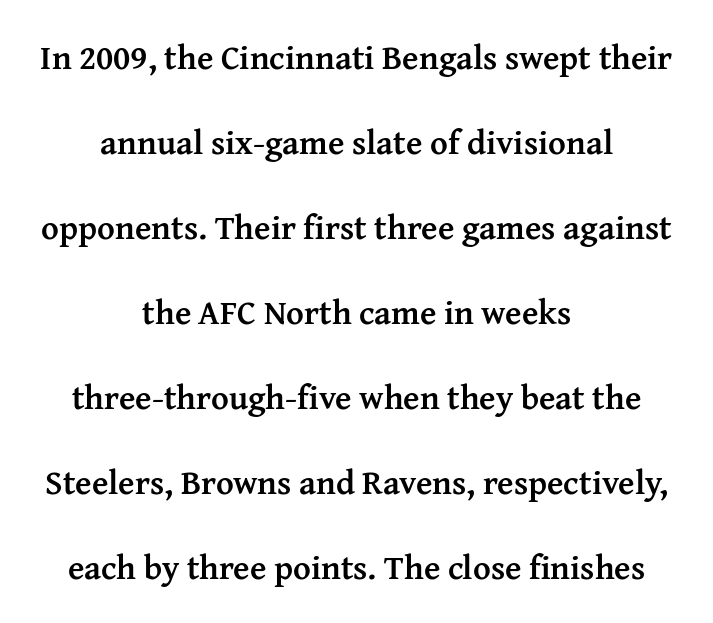
{"serif": "yes", "italic": "no", "bold": "yes", "weight": "semibold", "width": "normal", "stroke_contrast": "medium", "x_height": "medium", "monospaced": "no", "underline": "no", "align": "center", "line_spacing": "loose", "line_spacing_ratio": 2.5, "letter_spacing": "normal", "letter_spacing_em": 0.0, "glyph_px": 34}
